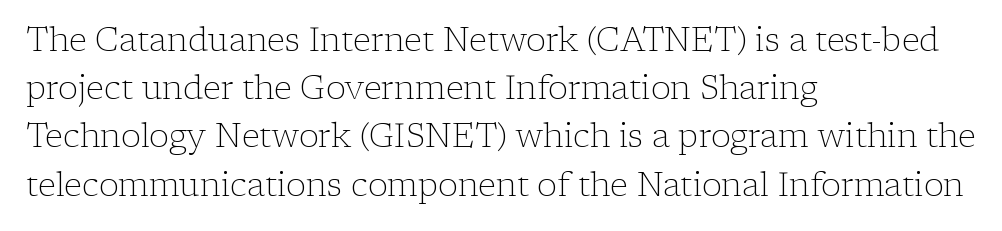
Q: Is the text bold? A: No.
Q: Is the text italic (slanted)? A: No, it is upright.
Q: Is the typeface a serif or a sans-serif typeface? A: Serif.
Q: Is the text underlined? A: No.
Q: How is the paragraph aligned? A: Left-aligned.
Q: Is the spacing between letters normal or unusually wide? A: Normal.
Q: Is the spacing between lines tight, normal or loose? A: Normal.
Q: Width (condensed, normal, or wide)? A: Normal.
Q: Stroke contrast? A: Low.
Q: x-height? A: Medium.
Q: Monospaced? A: No.
